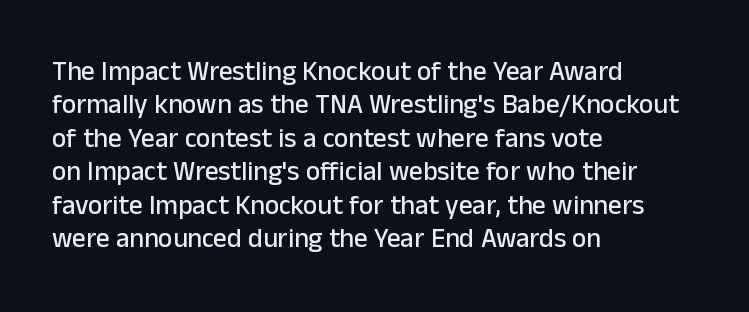
The specimen reads as upright at a glance. The words here are not underlined. Horizontal alignment here is leftward, the default for most running prose. The gaps between neighbouring characters are ordinary and unremarkable.
